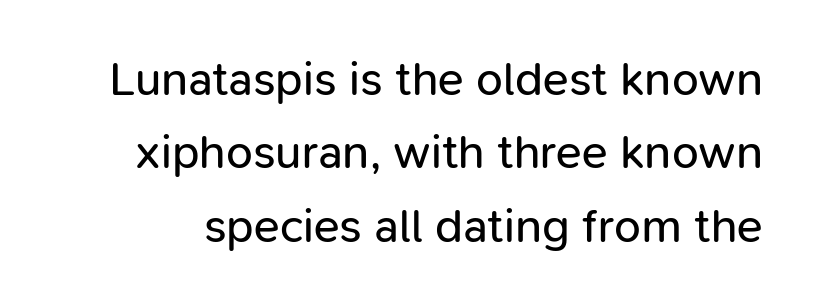
{"serif": "no", "italic": "no", "bold": "no", "weight": "regular", "width": "normal", "stroke_contrast": "low", "x_height": "medium", "monospaced": "no", "underline": "no", "line_spacing": "normal", "line_spacing_ratio": 1.53, "letter_spacing": "normal", "letter_spacing_em": 0.0, "glyph_px": 48}
